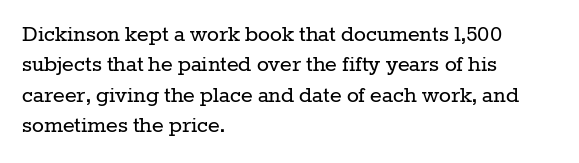
Q: Is the text bold? A: No.
Q: Is the text italic (slanted)? A: No, it is upright.
Q: Is the text underlined? A: No.
Q: How is the paragraph aligned? A: Left-aligned.
Q: Is the spacing between letters normal or unusually wide? A: Normal.
